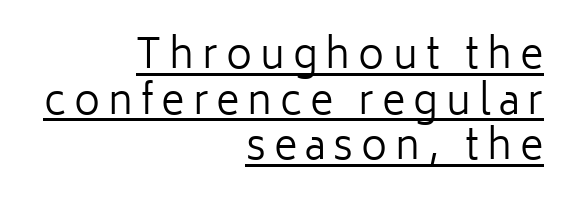
The image shows 40 px regular-weight sans-serif type, upright; set right-aligned, tight line spacing (1.14x), unusually wide letter spacing (+0.2 em), underlined; low stroke contrast and a medium x-height.
